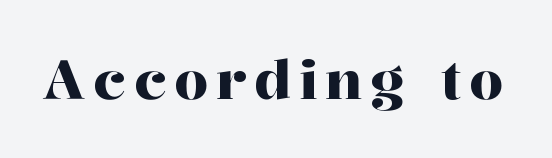
Q: Is the text italic (slanted)? A: No, it is upright.
Q: Is the typeface a serif or a sans-serif typeface? A: Serif.
Q: Is the text underlined? A: No.
Q: Width (condensed, normal, or wide)? A: Normal.
Q: Stroke contrast? A: High.
Q: x-height? A: Medium.
Q: Monospaced? A: No.
